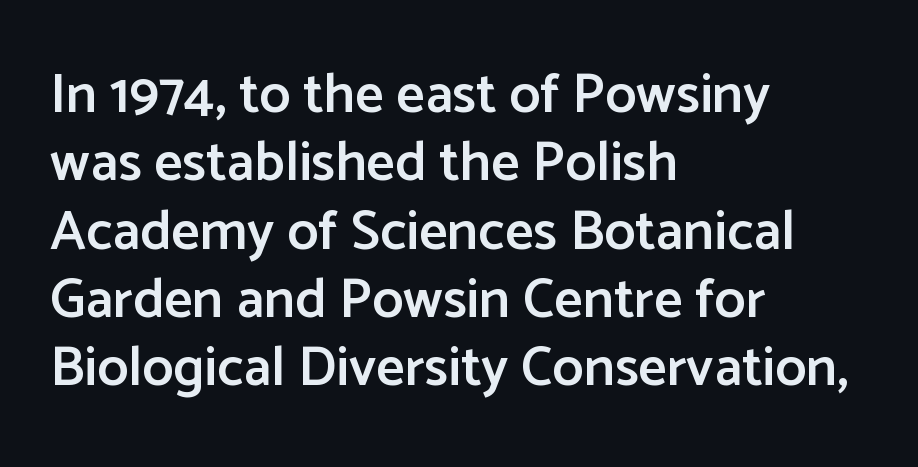
Teacher's note: observe the even left margin — that is flush-left alignment. The passage shown is typeset with a sans-serif family. Look at the stroke-to-counter ratio: somewhat heavy, a semibold. Here the glyphs are tracked normally, forming tight word shapes.
